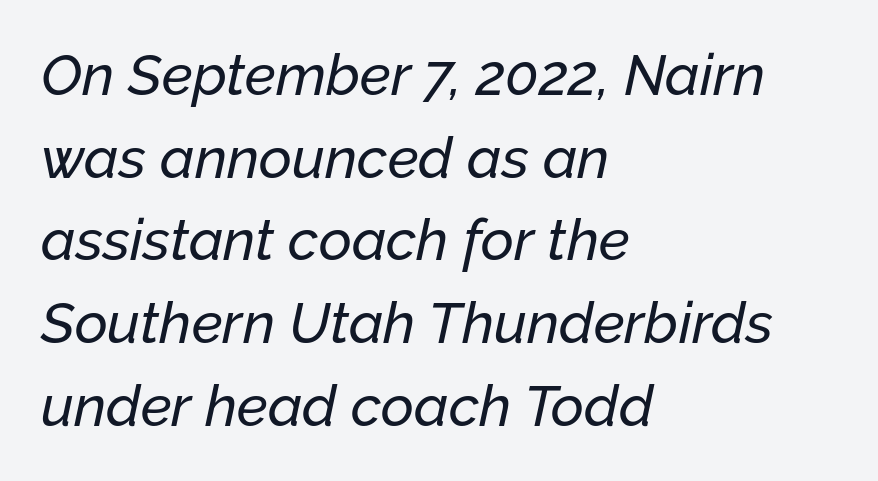
Observe the lean: these are italic letterforms. Looks like regular typesetting: each glyph gets only the width it needs. Vertically, the passage feels balanced, rows spaced as you'd expect. The passage shown is not underscored anywhere. This rendering leaves character spacing at its baseline value. Left-aligned paragraph, ragged on the right.
